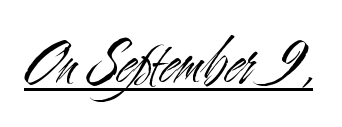
Q: Is the text bold? A: No.
Q: Is the text italic (slanted)? A: Yes.
Q: Is the typeface a serif or a sans-serif typeface? A: Sans-serif.
Q: Is the text underlined? A: Yes.
Q: Is the spacing between letters normal or unusually wide? A: Normal.
Q: Width (condensed, normal, or wide)? A: Condensed.
Q: Stroke contrast? A: Medium.
Q: x-height? A: Small.
Q: Monospaced? A: No.
